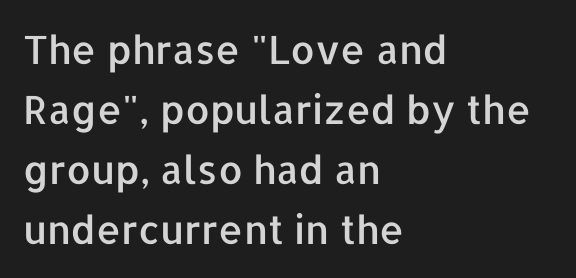
{"serif": "no", "italic": "no", "width": "normal", "stroke_contrast": "low", "x_height": "medium", "monospaced": "no", "underline": "no", "align": "left", "line_spacing": "normal", "line_spacing_ratio": 1.54, "letter_spacing": "normal", "letter_spacing_em": 0.0, "glyph_px": 39}
